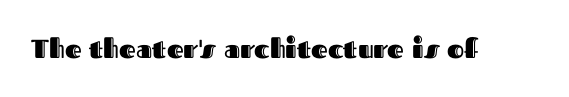
{"italic": "no", "underline": "no", "letter_spacing": "normal", "letter_spacing_em": 0.0, "glyph_px": 26}
